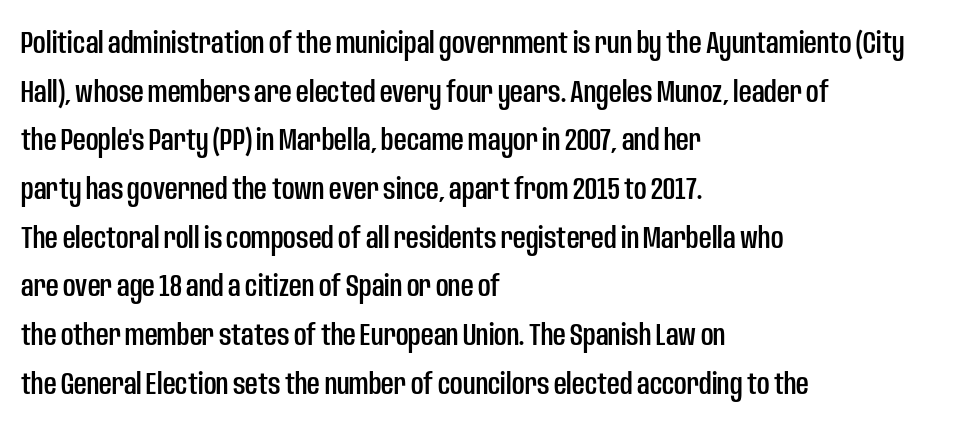
Classification — sans serif. Tracking value appears to be zero — textbook default spacing. This sample uses an upright cut, with every glyph sitting square on the baseline. Visually the block forms a straight wall on the left and a jagged coastline on the right. One glance says typical: line gaps are just what's usual. Here the designer chose a conventional face with non-uniform glyph widths.
